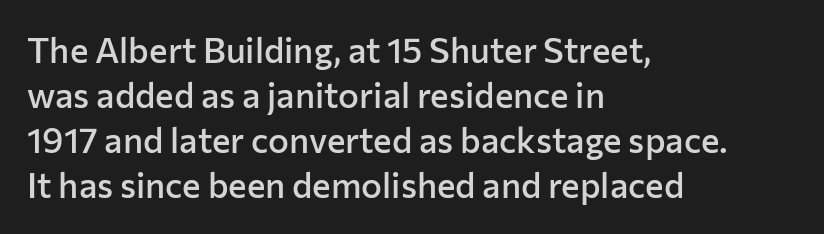
The image shows 35 px semibold sans-serif type, upright; set left-aligned, normal line spacing (1.29x), normal letter spacing, not underlined; low stroke contrast and a medium x-height.
